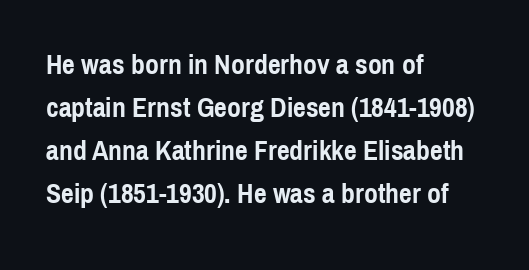
{"serif": "no", "italic": "no", "bold": "yes", "weight": "semibold", "width": "condensed", "x_height": "medium", "monospaced": "no", "underline": "no", "align": "left", "line_spacing": "normal", "line_spacing_ratio": 1.53, "letter_spacing": "normal", "letter_spacing_em": 0.0, "glyph_px": 28}
